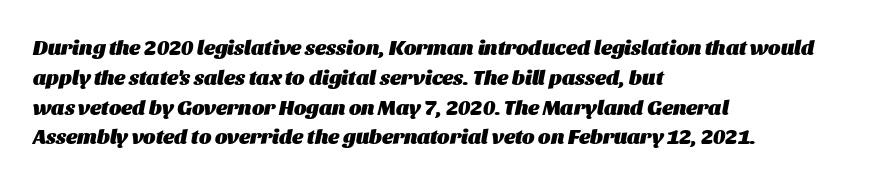
Q: Is the text bold? A: Yes.
Q: Is the text italic (slanted)? A: Yes, it leans right by about 11 degrees.
Q: Is the text underlined? A: No.
Q: How is the paragraph aligned? A: Left-aligned.
Q: Is the spacing between letters normal or unusually wide? A: Normal.
Q: Is the spacing between lines tight, normal or loose? A: Normal.
